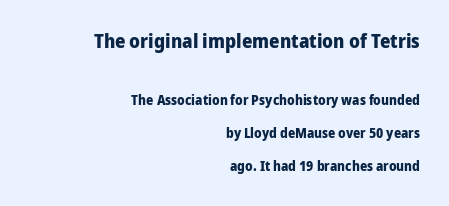
Q: Is the text bold? A: Yes.
Q: Is the text italic (slanted)? A: No, it is upright.
Q: Is the text underlined? A: No.
Q: How is the paragraph aligned? A: Right-aligned.
Q: Is the spacing between letters normal or unusually wide? A: Normal.
Q: Is the spacing between lines tight, normal or loose? A: Loose.
Q: Which block of text is set in a larger size, the first (top) or the second (bottom)? A: The first (top) one.
